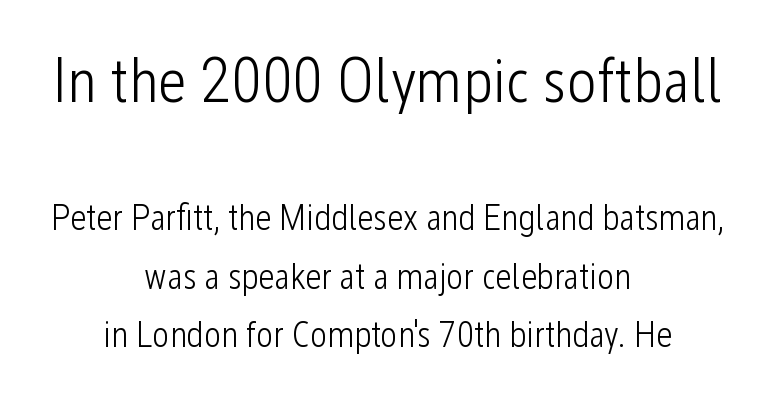
The image shows 63 px light, condensed sans-serif type, upright; set centered, normal line spacing (1.63x), normal letter spacing, not underlined; the first (top) block is 1.75x larger; low stroke contrast and a medium x-height.
